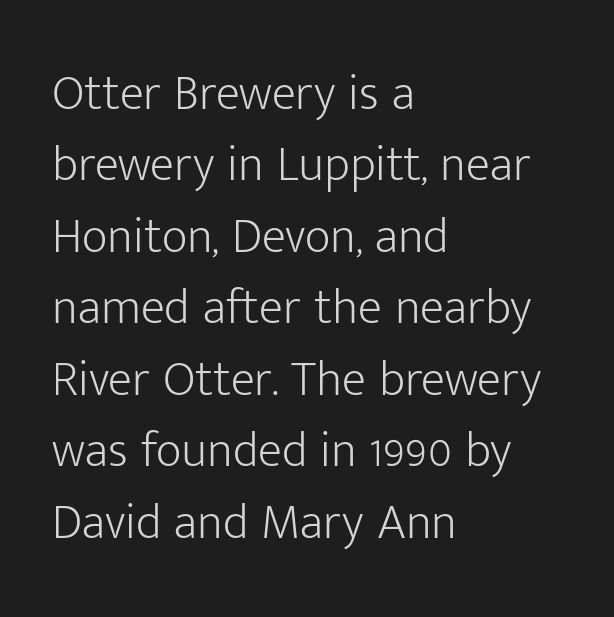
Has an underline been added? It has not. The characters display no serif detailing; their extremities are plain. You could not count columns in this text — the font is proportionally spaced. In terms of leading, this rendering sits right in the middle.
